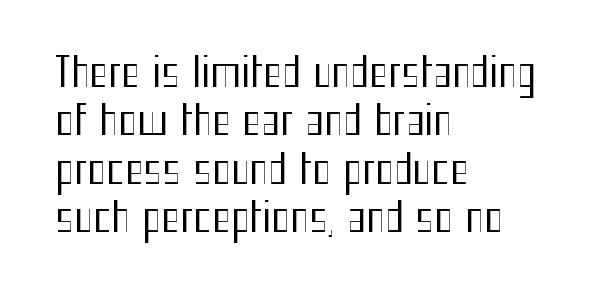
The image shows 40 px regular-weight, condensed sans-serif type, upright; set left-aligned, line spacing 1.21x, normal letter spacing, not underlined; medium stroke contrast and a medium x-height.
